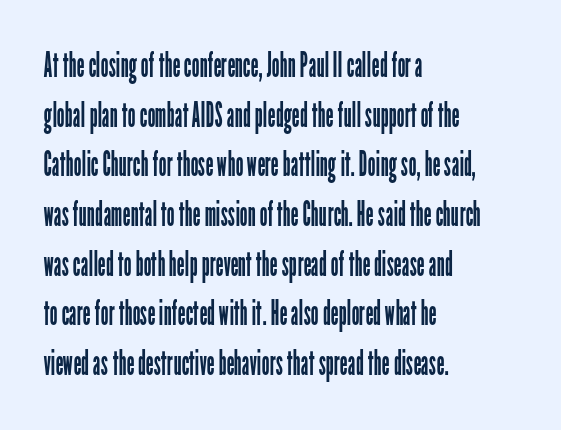
Q: Is the text bold? A: No.
Q: Is the text italic (slanted)? A: No, it is upright.
Q: Is the typeface a serif or a sans-serif typeface? A: Sans-serif.
Q: Is the text underlined? A: No.
Q: How is the paragraph aligned? A: Left-aligned.
Q: Is the spacing between letters normal or unusually wide? A: Normal.
Q: Is the spacing between lines tight, normal or loose? A: Normal.
Q: Width (condensed, normal, or wide)? A: Condensed.
Q: Stroke contrast? A: Low.
Q: x-height? A: Medium.
Q: Monospaced? A: No.
